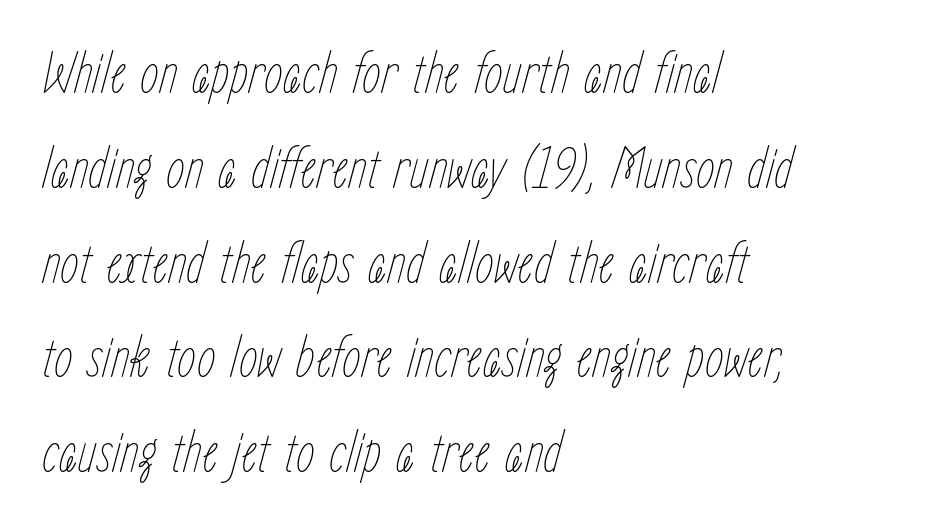
Observe the ordinary spacing: letters are neighbours, not strangers. Vertical stems look standard width or narrower in stroke. The passage shown is typed in a proportional face where columns would drift. These lines sit exactly where default settings would place them. In CSS terms this would be text-align: left. Looking at the ascenders, they clearly lean.
